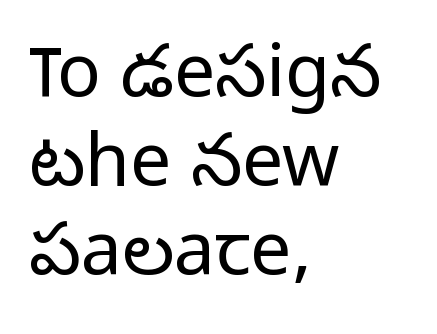
Caption: multi-line text, flush left, ragged right. Letters rest on an invisible, unmarked baseline. Spacing between characters is what you'd get straight out of the box. Weight class: somewhere from thin through regular.
